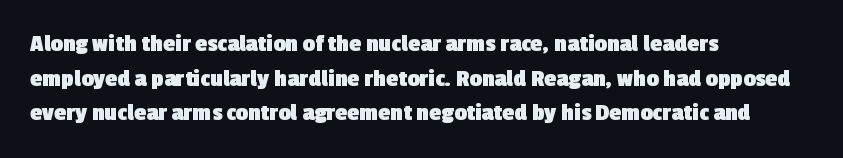
Q: Is the text bold? A: Yes.
Q: Is the text underlined? A: No.
Q: How is the paragraph aligned? A: Left-aligned.
Q: Is the spacing between letters normal or unusually wide? A: Normal.
Q: Is the spacing between lines tight, normal or loose? A: Normal.
